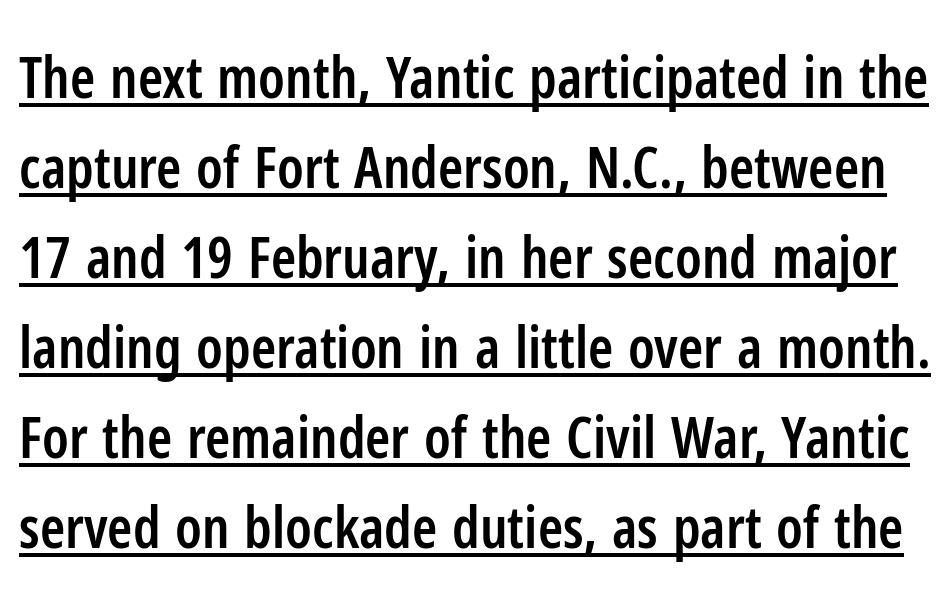
The image shows 57 px semibold, condensed sans-serif type, upright; set normal line spacing (1.58x), normal letter spacing, underlined; low stroke contrast and a medium x-height.
